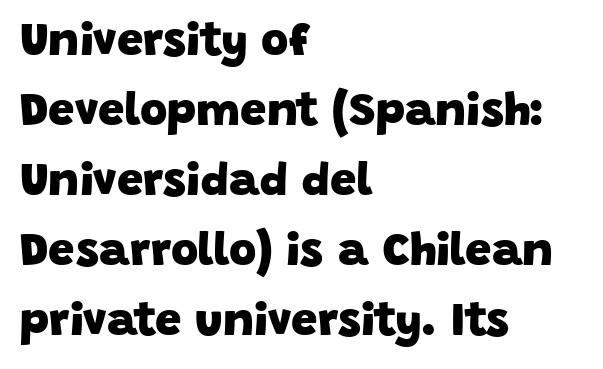
The image shows 47 px heavy sans-serif type; set left-aligned, normal line spacing (1.49x), normal letter spacing, not underlined; low stroke contrast and a large x-height.
